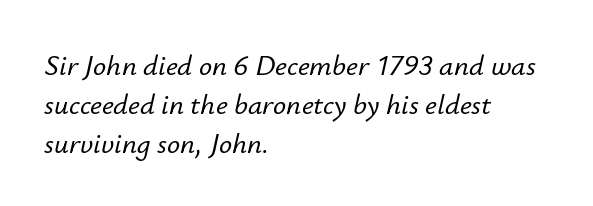
If you drew a ruler down the left edge, every line would touch it. The passage shown is typed in a proportional face where columns would drift. Summary of vertical rhythm: regular, with standard interline spacing. The gap between lines stays unmarked. Spacing between characters is what you'd get straight out of the box. The letters are slanted; this is an italic face.
